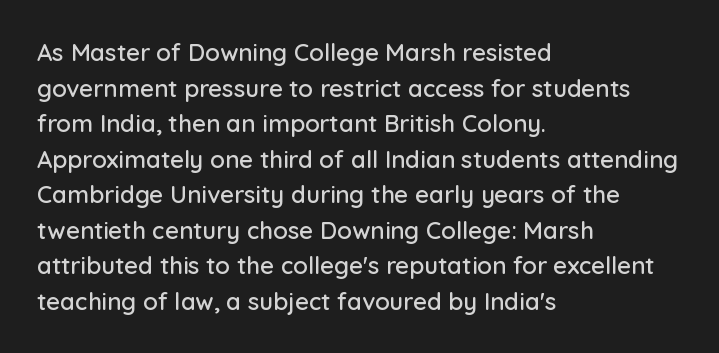
Q: Is the text italic (slanted)? A: No, it is upright.
Q: Is the text underlined? A: No.
Q: How is the paragraph aligned? A: Left-aligned.
Q: Is the spacing between letters normal or unusually wide? A: Normal.
Q: Is the spacing between lines tight, normal or loose? A: Normal.
